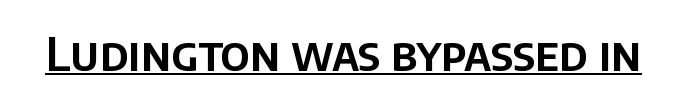
Q: Is the text italic (slanted)? A: No, it is upright.
Q: Is the typeface a serif or a sans-serif typeface? A: Sans-serif.
Q: Is the text underlined? A: Yes.
Q: Is the spacing between letters normal or unusually wide? A: Normal.
Q: Width (condensed, normal, or wide)? A: Normal.
Q: Stroke contrast? A: Low.
Q: x-height? A: Large.
Q: Monospaced? A: No.
